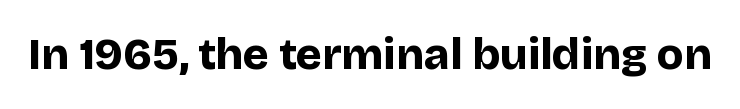
Does extra space separate the letters? No, they use regular spacing. A typesetter would label this face a sans. The words here are not underlined. Varying glyph widths throughout — classic text-font behaviour. Chunky letters — that's bold for sure.
